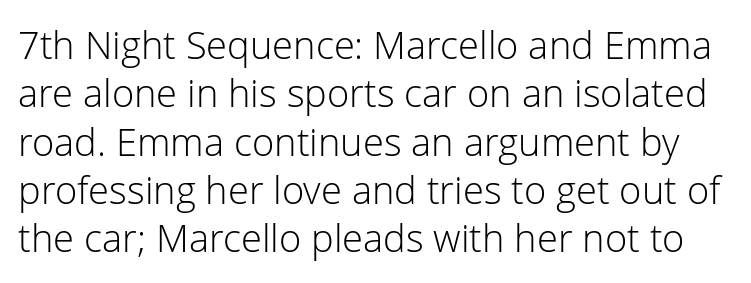
The image shows 38 px light sans-serif type, upright; set normal line spacing (1.27x), normal letter spacing, not underlined; low stroke contrast and a medium x-height.
